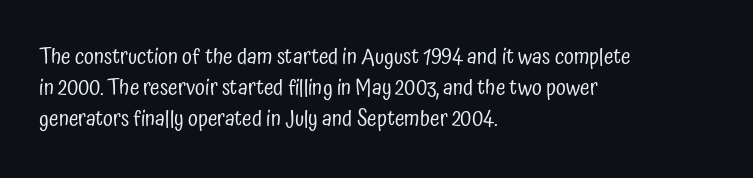
The words here are not underlined. Default kerning and tracking; the words read as compact shapes. The paragraph shown leans on its left margin. Posture: straight, roman, zero tilt. Vertical stems look standard width or narrower in stroke. Vertical spacing — default.
